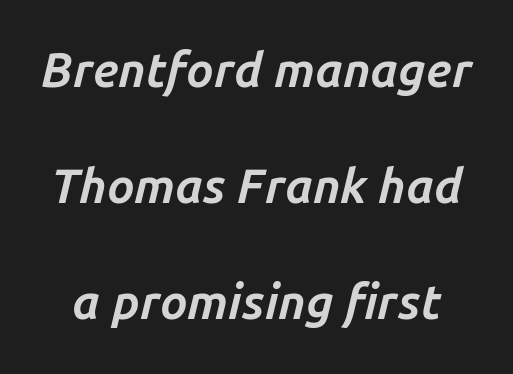
Q: Is the text bold? A: Yes.
Q: Is the text italic (slanted)? A: Yes, it leans right by about 14 degrees.
Q: Is the text underlined? A: No.
Q: Is the spacing between letters normal or unusually wide? A: Normal.
Q: Is the spacing between lines tight, normal or loose? A: Loose.
Q: Width (condensed, normal, or wide)? A: Normal.
Q: Stroke contrast? A: Low.
Q: x-height? A: Medium.
Q: Monospaced? A: No.
